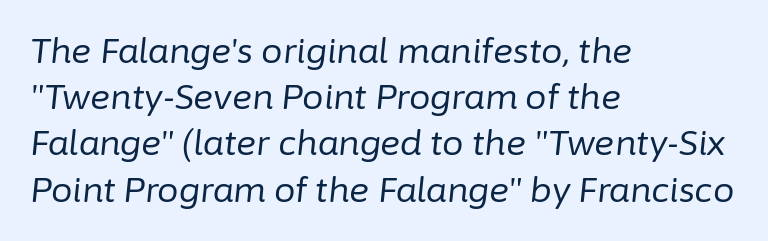
{"italic": "yes", "lean": "right", "slant_degrees": 6, "bold": "no", "weight": "regular", "width": "normal", "stroke_contrast": "low", "x_height": "medium", "monospaced": "no", "underline": "no", "align": "left", "line_spacing": "normal", "line_spacing_ratio": 1.36, "letter_spacing": "normal", "letter_spacing_em": 0.0, "glyph_px": 34}
